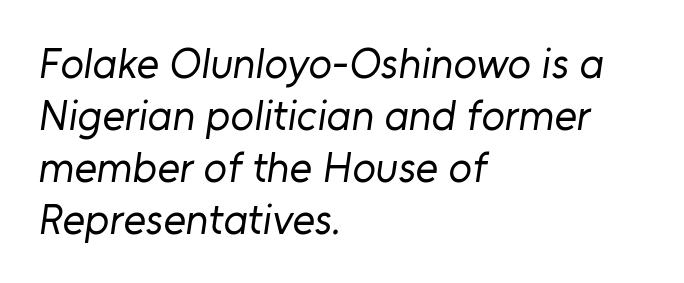
{"serif": "no", "bold": "no", "weight": "regular", "width": "normal", "stroke_contrast": "low", "x_height": "medium", "monospaced": "no", "underline": "no", "align": "left", "line_spacing_ratio": 1.21, "letter_spacing": "normal", "letter_spacing_em": 0.0, "glyph_px": 43}
